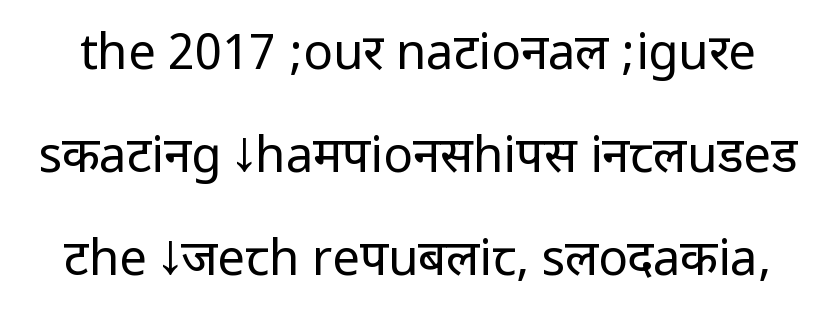
{"serif": "no", "italic": "no", "bold": "no", "weight": "regular", "width": "condensed", "stroke_contrast": "low", "underline": "no", "line_spacing": "loose", "line_spacing_ratio": 2.1, "letter_spacing": "normal", "letter_spacing_em": 0.0, "glyph_px": 49}
